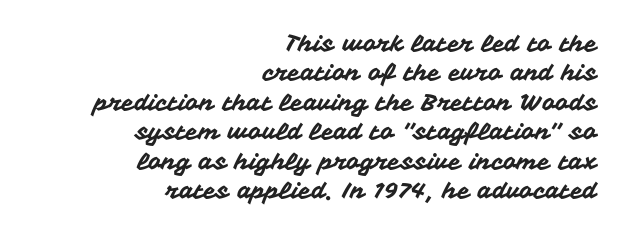
{"underline": "no", "align": "right", "line_spacing": "normal", "line_spacing_ratio": 1.28, "letter_spacing": "normal", "letter_spacing_em": 0.0, "glyph_px": 23}
